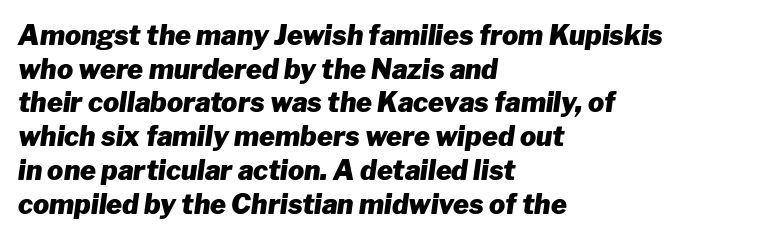
The image shows 27 px bold type, italic (leaning right); set left-aligned, normal line spacing (1.25x), normal letter spacing, not underlined.
